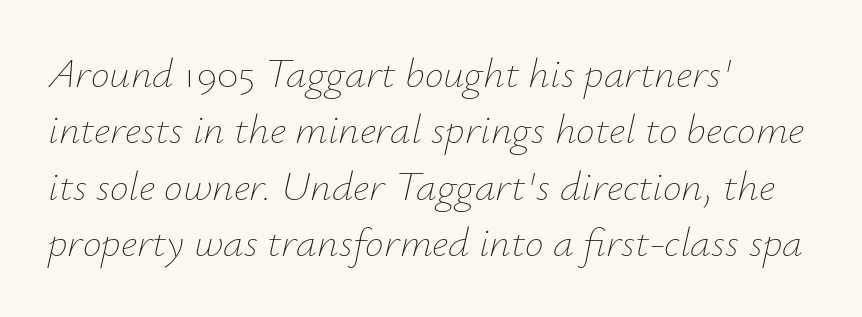
The image shows 42 px thin type, italic (leaning right); set left-aligned, normal line spacing (1.34x), normal letter spacing, not underlined; low stroke contrast and a small x-height.
